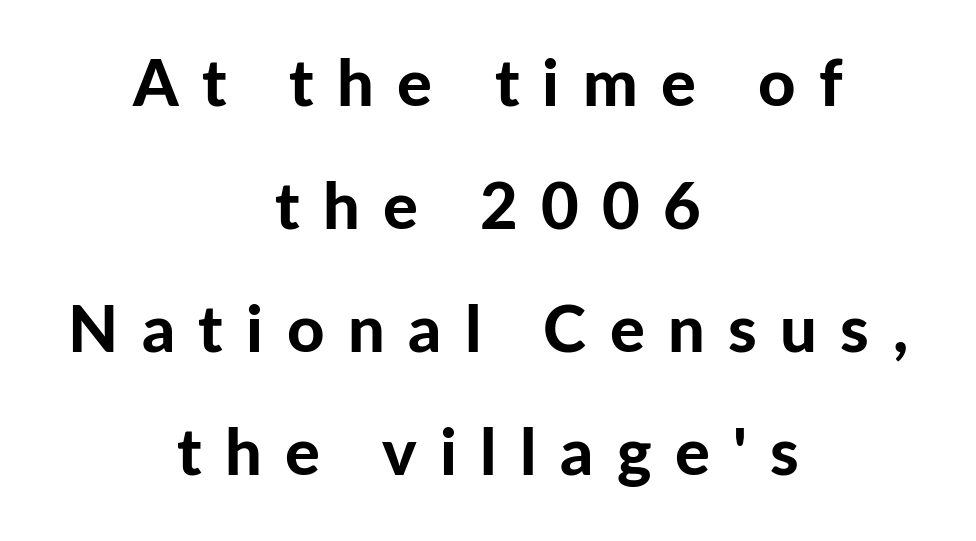
Note the varied advance widths — an 'i' is clearly narrower than an 'm'. What kind of face is this? One without serifs — a sans. The lines in this sample share a center point and differ in where they start and stop. What stands out about the letter spacing? Its width — letters are far apart. Quick note: not italic, upright. The baseline area is clear.
